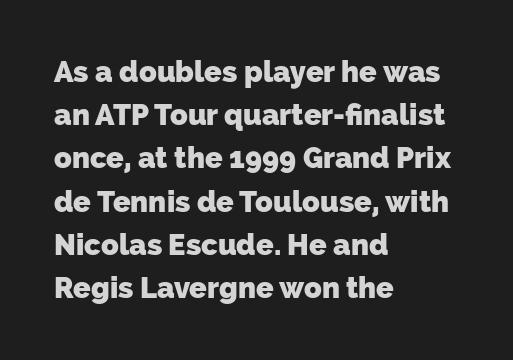
Default kerning and tracking; the words read as compact shapes. Does the copy run flush right? No — it runs flush left. Quick note: underline off. The rendering uses a bold face; every stroke is thick and dark.
